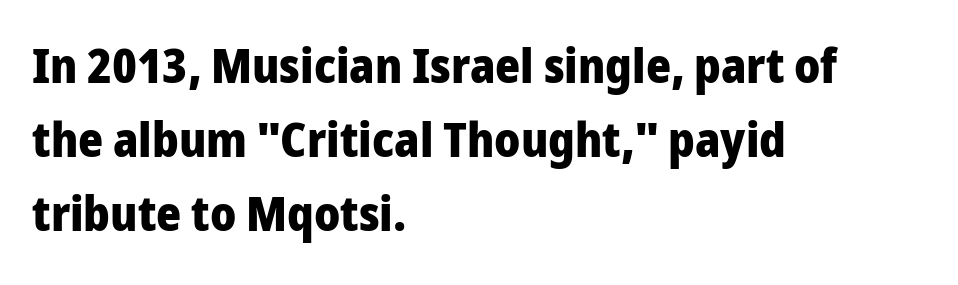
Q: Is the text bold? A: Yes.
Q: Is the text italic (slanted)? A: No, it is upright.
Q: Is the typeface a serif or a sans-serif typeface? A: Sans-serif.
Q: Is the text underlined? A: No.
Q: How is the paragraph aligned? A: Left-aligned.
Q: Is the spacing between letters normal or unusually wide? A: Normal.
Q: Is the spacing between lines tight, normal or loose? A: Normal.
Q: Width (condensed, normal, or wide)? A: Normal.
Q: Stroke contrast? A: Low.
Q: x-height? A: Medium.
Q: Monospaced? A: No.
